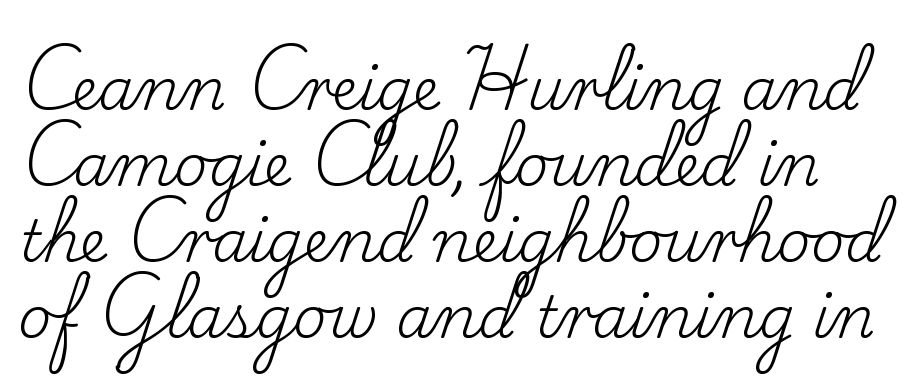
The image shows 58 px regular-weight serif type; set normal line spacing (1.31x), normal letter spacing, not underlined; low stroke contrast and a small x-height.
